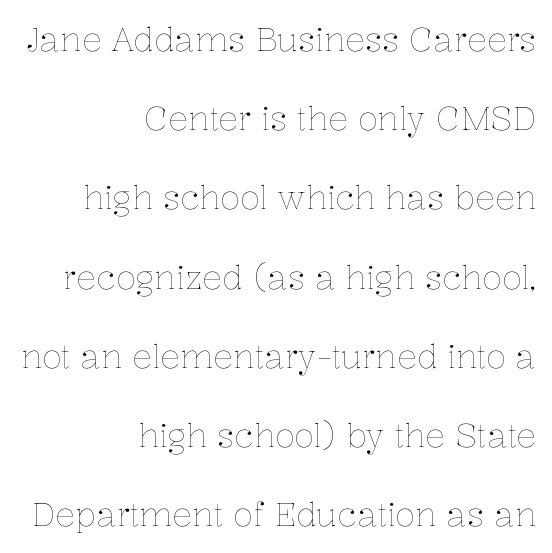
{"italic": "no", "bold": "no", "weight": "thin", "width": "normal", "stroke_contrast": "low", "x_height": "medium", "monospaced": "no", "underline": "no", "align": "right", "line_spacing": "loose", "line_spacing_ratio": 2.4, "letter_spacing": "normal", "letter_spacing_em": 0.0, "glyph_px": 33}
